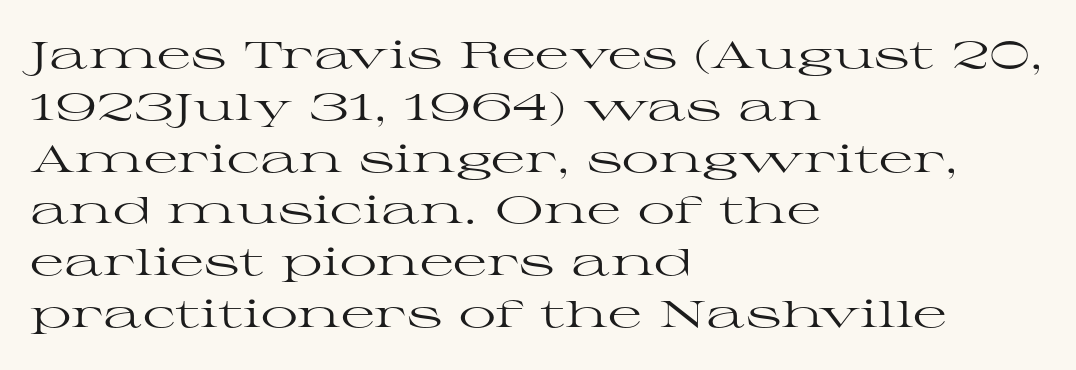
{"serif": "yes", "italic": "no", "bold": "no", "weight": "regular", "width": "wide", "stroke_contrast": "high", "x_height": "medium", "monospaced": "no", "underline": "no", "align": "left", "line_spacing": "normal", "line_spacing_ratio": 1.4, "letter_spacing": "normal", "letter_spacing_em": 0.0, "glyph_px": 37}
